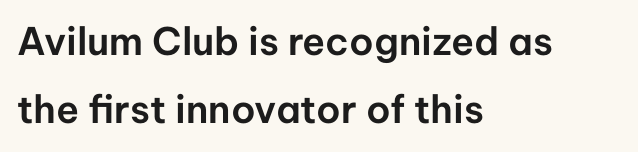
Q: Is the text italic (slanted)? A: No, it is upright.
Q: Is the typeface a serif or a sans-serif typeface? A: Sans-serif.
Q: Is the text underlined? A: No.
Q: How is the paragraph aligned? A: Left-aligned.
Q: Is the spacing between letters normal or unusually wide? A: Normal.
Q: Width (condensed, normal, or wide)? A: Normal.
Q: Stroke contrast? A: Low.
Q: x-height? A: Medium.
Q: Monospaced? A: No.
